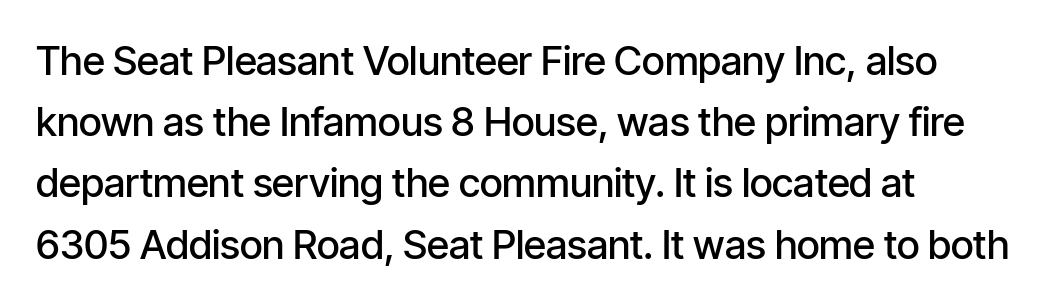
{"serif": "no", "italic": "no", "bold": "semi", "weight": "semibold", "width": "condensed", "stroke_contrast": "low", "x_height": "medium", "monospaced": "no", "underline": "no", "align": "left", "line_spacing": "normal", "line_spacing_ratio": 1.53, "letter_spacing": "normal", "letter_spacing_em": 0.0, "glyph_px": 40}
